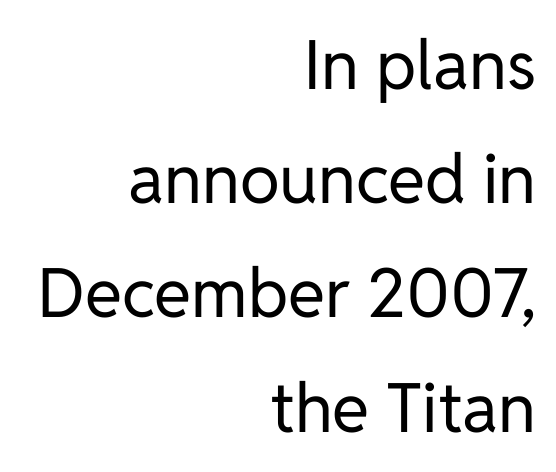
The type is set solid horizontally, with unmodified tracking. The letters look calm and open, with moderate or lighter stems. Which margin do the lines hug? The right one — the left edge is uneven. Look at the bottom of the vertical strokes: they stop flat, with no serifs.
